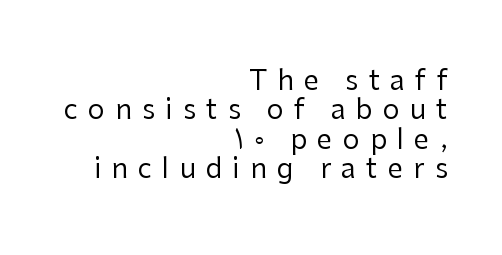
Q: Is the text bold? A: No.
Q: Is the text italic (slanted)? A: No, it is upright.
Q: Is the text underlined? A: No.
Q: How is the paragraph aligned? A: Right-aligned.
Q: Is the spacing between letters normal or unusually wide? A: Unusually wide.
Q: Is the spacing between lines tight, normal or loose? A: Tight.
